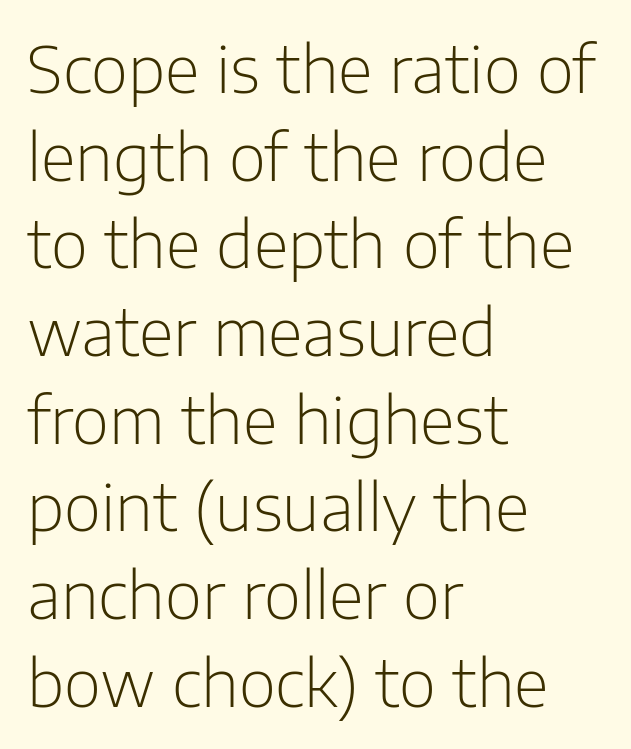
{"serif": "no", "italic": "no", "bold": "no", "weight": "light", "width": "normal", "stroke_contrast": "low", "x_height": "medium", "monospaced": "no", "underline": "no", "align": "left", "line_spacing": "normal", "line_spacing_ratio": 1.37, "letter_spacing": "normal", "letter_spacing_em": 0.0, "glyph_px": 64}
